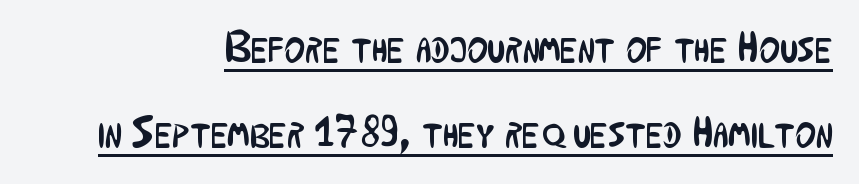
The image shows 44 px regular-weight, condensed sans-serif type, upright; set loose line spacing (1.93x), normal letter spacing, underlined; low stroke contrast and a medium x-height.
